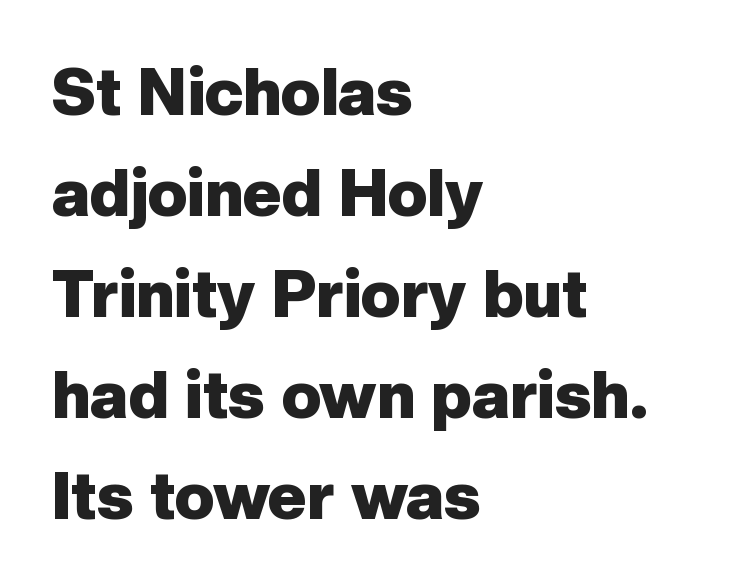
The paragraph has a hard left edge and a soft right edge. Leading matches the norm, producing a regular column. Letters rest on an invisible, unmarked baseline. Varying glyph widths throughout — classic text-font behaviour. Inter-character spacing is left at the font's built-in metrics. The letters are bold, with thick, heavy strokes.
